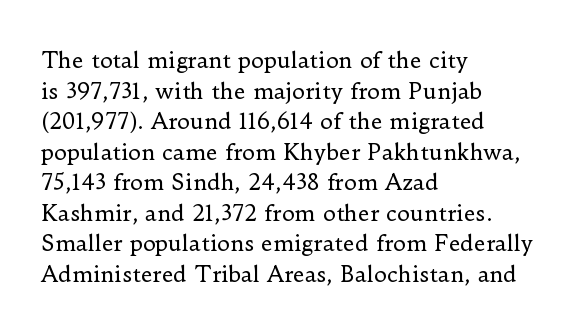
Q: Is the text bold? A: No.
Q: Is the text italic (slanted)? A: No, it is upright.
Q: Is the text underlined? A: No.
Q: How is the paragraph aligned? A: Left-aligned.
Q: Is the spacing between letters normal or unusually wide? A: Normal.
Q: Is the spacing between lines tight, normal or loose? A: Normal.
